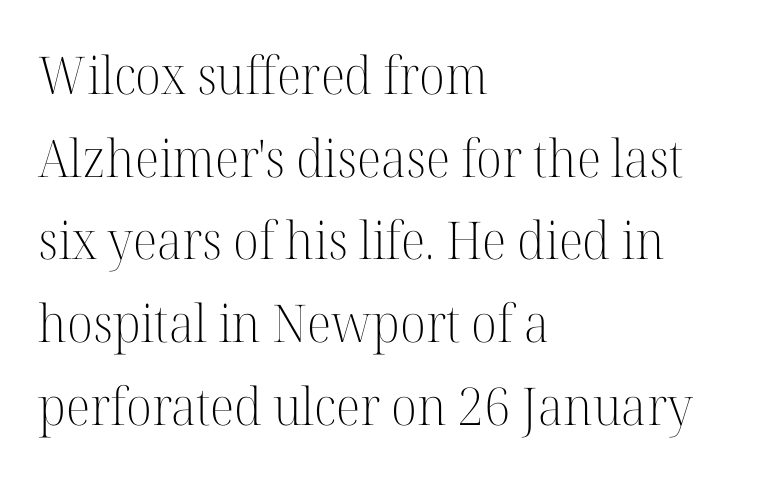
The image shows 52 px light serif type, upright; set left-aligned, normal line spacing (1.59x), normal letter spacing, not underlined; high stroke contrast and a medium x-height.
